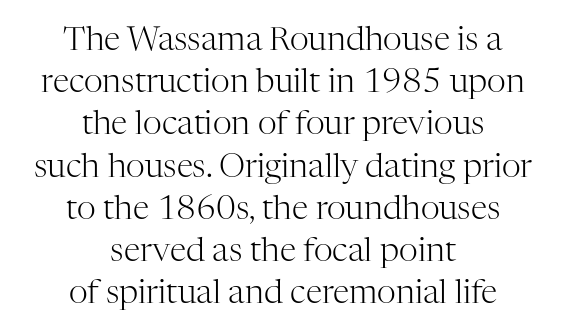
Every row of glyphs is offset so its center matches the block's center. Quick note: underline off. A typesetter would label this face a serif. Each letter keeps its own natural width here, so spacing adapts to shape. The vertical gap from one line to the next is medium. Each word holds together tightly as a unit, with standard inter-letter gaps.
